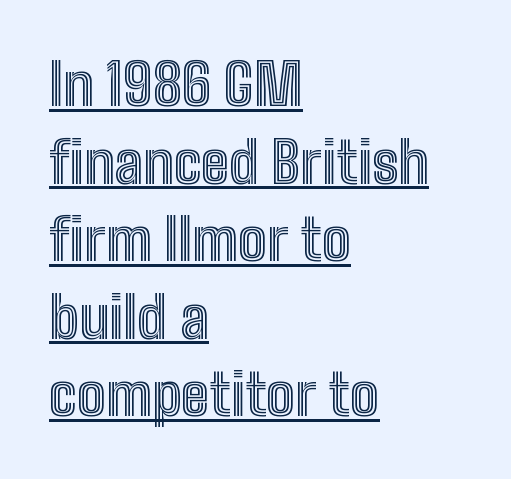
The letters advance in unequal steps, a hallmark of proportional type. A student would call this left alignment; a typographer would say flush left, rag right. Words appear dense and cohesive because spacing is normal. Tall strokes in this sample are plumb rather than angled.
